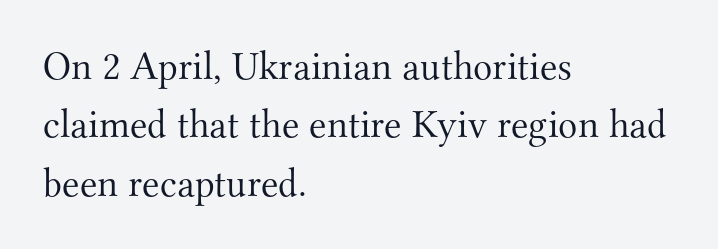
The characters are drawn with everyday or finer stroke widths. What's the leading like? Ordinary, nothing unusual. A clean baseline with only descenders dipping below it. Unlike a clean sans, this face finishes its strokes with serifs. The gaps between neighbouring characters are ordinary and unremarkable. Ascenders rise straight up at ninety degrees.
